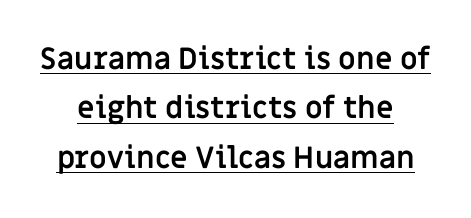
The image shows 30 px semibold sans-serif type, upright; set normal line spacing (1.65x), normal letter spacing, underlined; low stroke contrast and a large x-height.
